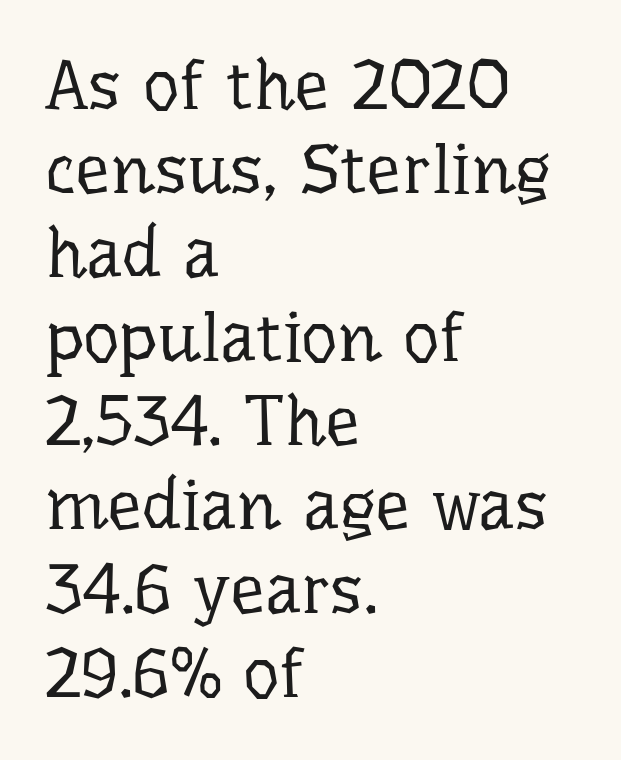
Stem width sits at or under what a default text font uses. Words appear dense and cohesive because spacing is normal. Reading down the block, your eye returns to a fixed left position each line. Spacing verdict: proportional, widths tailored to each character. This sample uses an upright cut, with every glyph sitting square on the baseline.
